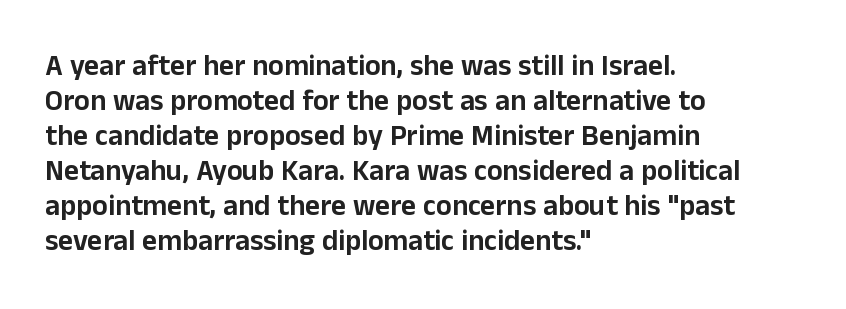
Notice how the stems are strictly vertical — no italics here. Character widths vary here, with narrow letters taking less room than wide ones. Letterform terminals end flat and unadorned throughout the passage. Observe the ordinary spacing: letters are neighbours, not strangers.
